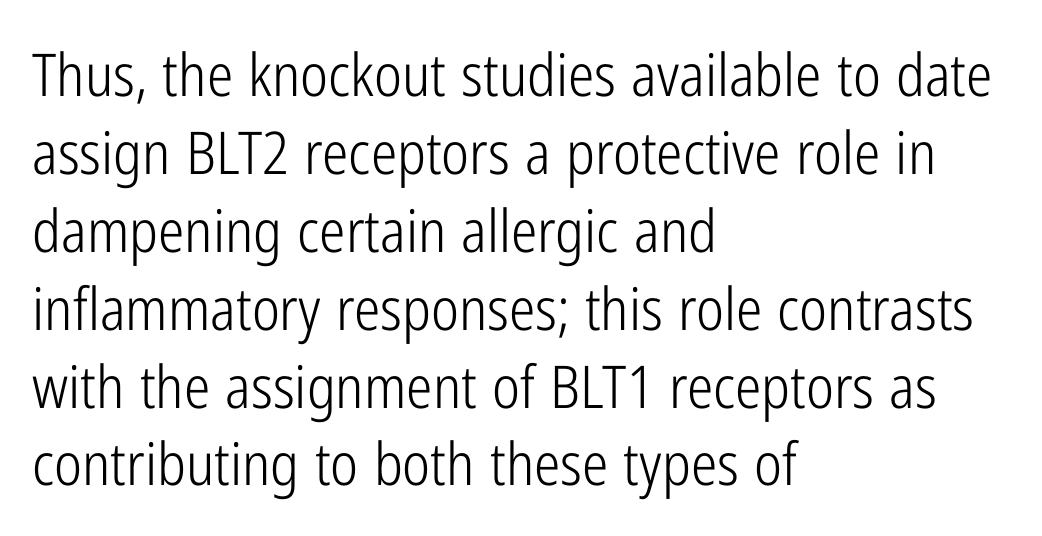
{"serif": "no", "italic": "no", "bold": "no", "weight": "light", "width": "condensed", "stroke_contrast": "low", "x_height": "medium", "monospaced": "no", "underline": "no", "align": "left", "line_spacing": "normal", "line_spacing_ratio": 1.32, "letter_spacing": "normal", "letter_spacing_em": 0.0, "glyph_px": 59}
